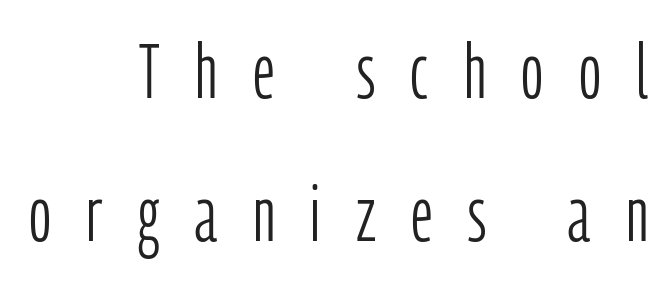
The image shows 77 px light, condensed sans-serif type, upright; set right-aligned, line spacing 1.86x, unusually wide letter spacing (+0.46 em), not underlined; low stroke contrast and a medium x-height.
